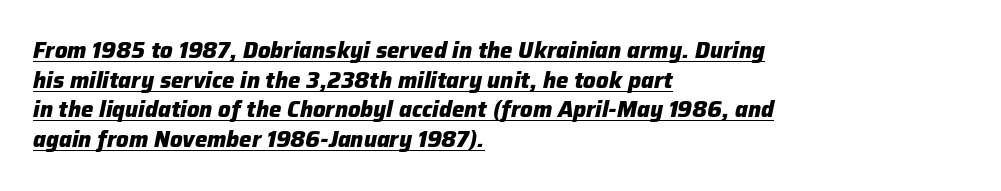
The image shows 22 px bold type, italic (leaning right); set left-aligned, normal line spacing (1.35x), normal letter spacing, underlined.
